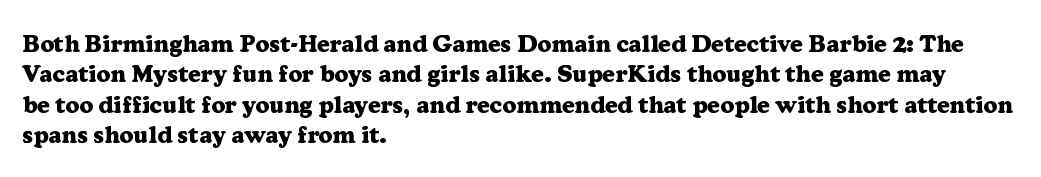
{"italic": "no", "bold": "yes", "underline": "no", "align": "left", "line_spacing": "normal", "line_spacing_ratio": 1.27, "letter_spacing": "normal", "letter_spacing_em": 0.0, "glyph_px": 24}
